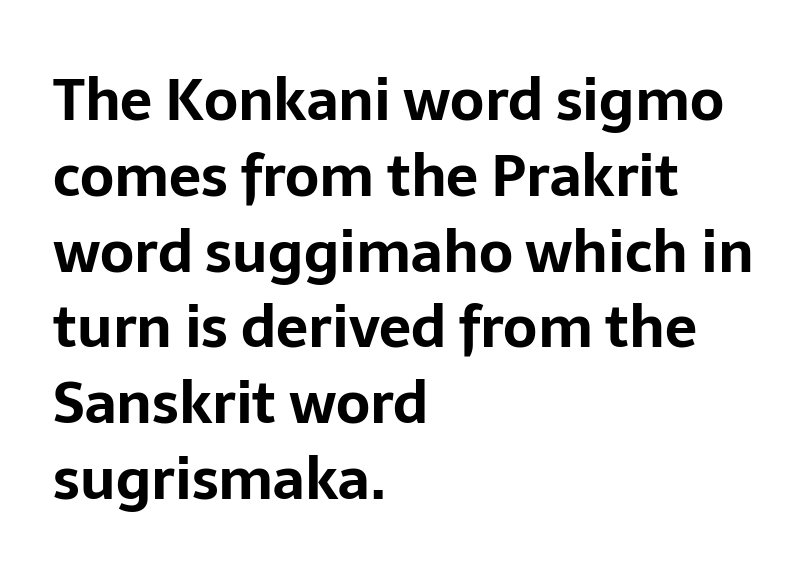
{"serif": "no", "italic": "no", "bold": "yes", "weight": "bold", "width": "normal", "stroke_contrast": "low", "x_height": "medium", "monospaced": "no", "underline": "no", "align": "left", "line_spacing": "normal", "line_spacing_ratio": 1.33, "letter_spacing": "normal", "letter_spacing_em": 0.0, "glyph_px": 57}
